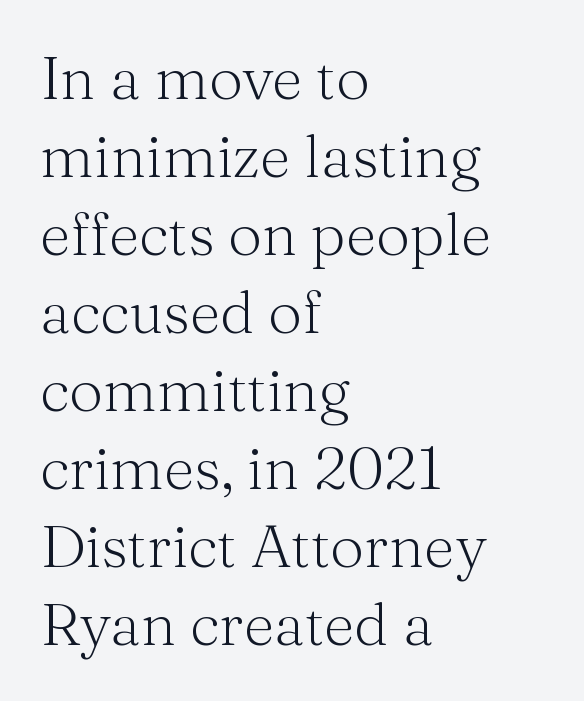
Q: Is the text bold? A: No.
Q: Is the text italic (slanted)? A: No, it is upright.
Q: Is the typeface a serif or a sans-serif typeface? A: Serif.
Q: Is the text underlined? A: No.
Q: How is the paragraph aligned? A: Left-aligned.
Q: Is the spacing between letters normal or unusually wide? A: Normal.
Q: Is the spacing between lines tight, normal or loose? A: Normal.
Q: Width (condensed, normal, or wide)? A: Normal.
Q: Stroke contrast? A: Medium.
Q: x-height? A: Medium.
Q: Monospaced? A: No.
